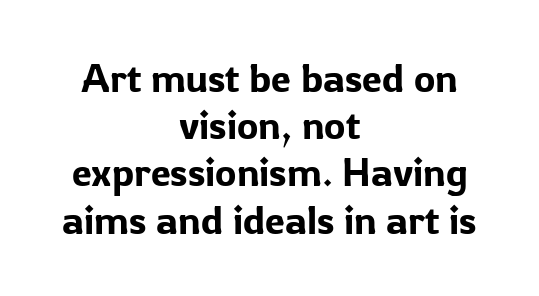
The image shows 40 px sans-serif type, upright; set centered, line spacing 1.18x, normal letter spacing, not underlined; low stroke contrast and a medium x-height.
